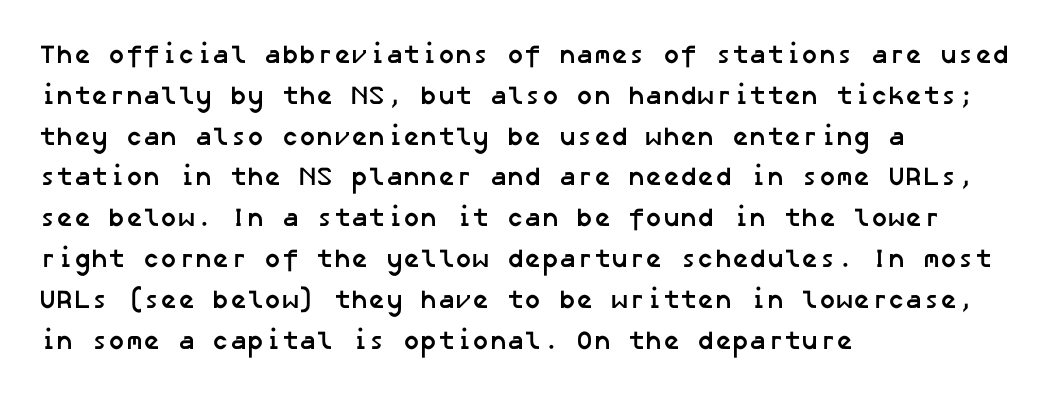
Plain, unruled lines of type. The passage shown has conventional tracking throughout. The paragraph has a hard left edge and a soft right edge. These lines sit exactly where default settings would place them. These lines carry a lot of weight — the face is fully bold.
